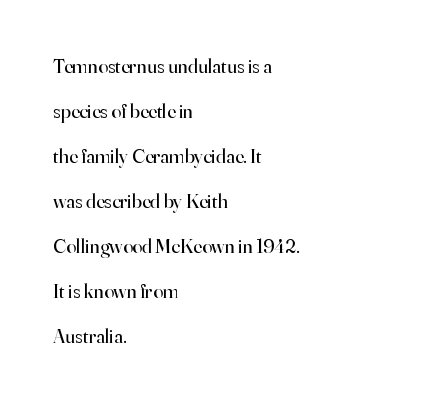
The image shows 20 px text type, upright; set left-aligned, loose line spacing (2.25x), normal letter spacing, not underlined.
